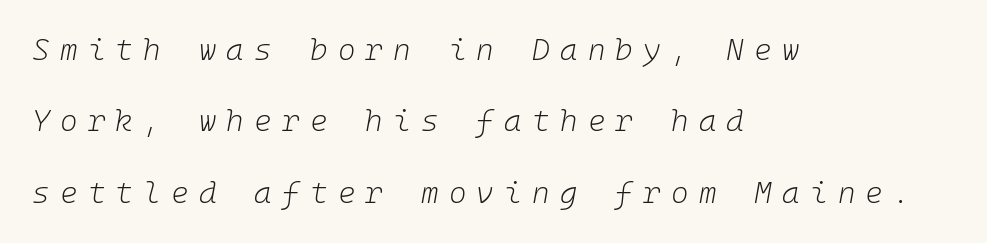
Q: Is the text bold? A: No.
Q: Is the text italic (slanted)? A: Yes, it leans right by about 10 degrees.
Q: Is the text underlined? A: No.
Q: How is the paragraph aligned? A: Left-aligned.
Q: Is the spacing between letters normal or unusually wide? A: Unusually wide.
Q: Is the spacing between lines tight, normal or loose? A: Loose.
Q: Width (condensed, normal, or wide)? A: Normal.
Q: Stroke contrast? A: Low.
Q: x-height? A: Medium.
